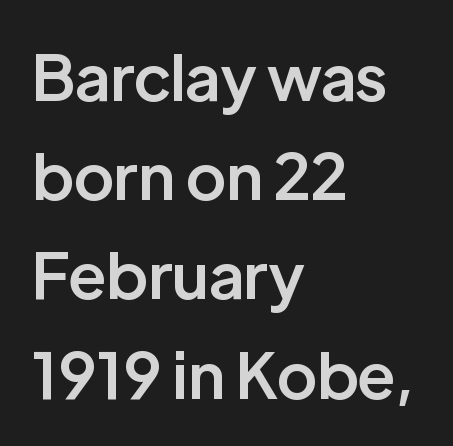
{"serif": "no", "italic": "no", "bold": "semi", "weight": "semibold", "width": "normal", "stroke_contrast": "low", "x_height": "medium", "monospaced": "no", "underline": "no", "align": "left", "line_spacing": "normal", "line_spacing_ratio": 1.55, "letter_spacing": "normal", "letter_spacing_em": 0.0, "glyph_px": 64}
